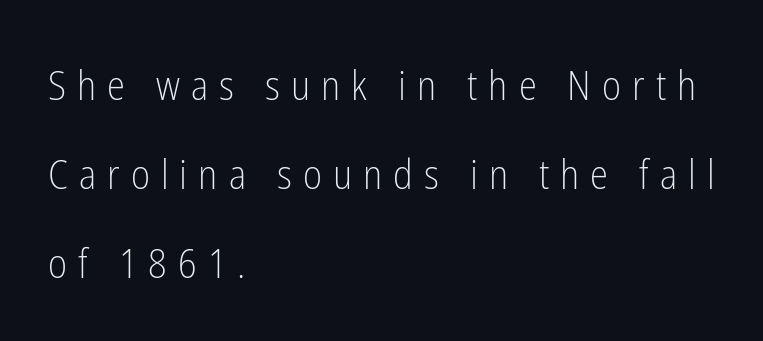
Quick note: not italic, upright. Widely set lines give the paragraph a tall, airy silhouette. Has an underline been added? It has not. This is not heavy type; no bold has been used.
